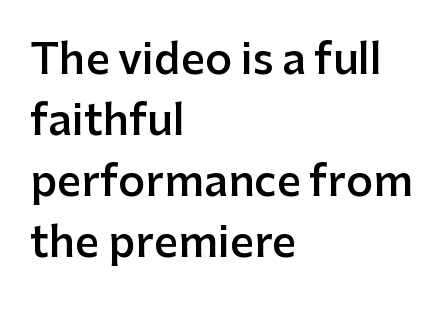
Q: Is the text bold? A: Semi-bold.
Q: Is the text italic (slanted)? A: No, it is upright.
Q: Is the typeface a serif or a sans-serif typeface? A: Sans-serif.
Q: Is the text underlined? A: No.
Q: How is the paragraph aligned? A: Left-aligned.
Q: Is the spacing between letters normal or unusually wide? A: Normal.
Q: Is the spacing between lines tight, normal or loose? A: Normal.
Q: Width (condensed, normal, or wide)? A: Normal.
Q: Stroke contrast? A: Low.
Q: x-height? A: Medium.
Q: Monospaced? A: No.
